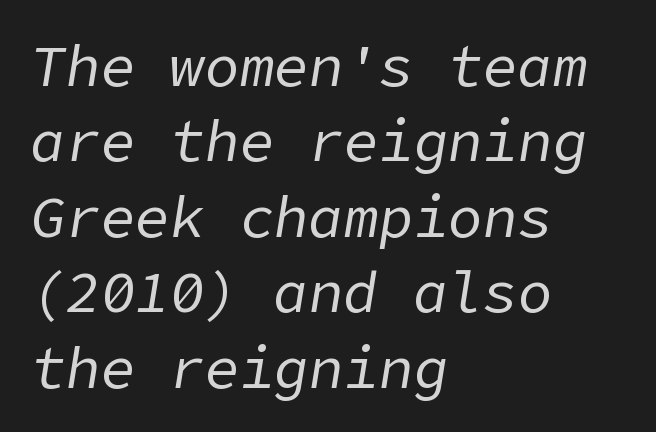
The image shows 58 px regular-weight type, italic (leaning right); set left-aligned, normal line spacing (1.3x), normal letter spacing, not underlined; low stroke contrast and a medium x-height.
